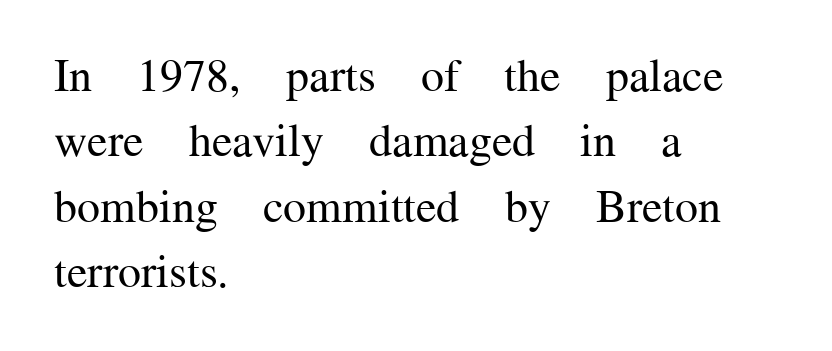
Q: Is the text bold? A: No.
Q: Is the text italic (slanted)? A: No, it is upright.
Q: Is the typeface a serif or a sans-serif typeface? A: Serif.
Q: Is the text underlined? A: No.
Q: How is the paragraph aligned? A: Left-aligned.
Q: Is the spacing between letters normal or unusually wide? A: Normal.
Q: Is the spacing between lines tight, normal or loose? A: Normal.
Q: Width (condensed, normal, or wide)? A: Normal.
Q: Stroke contrast? A: Medium.
Q: x-height? A: Medium.
Q: Monospaced? A: No.
